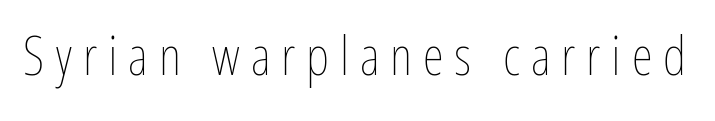
{"italic": "no", "bold": "no", "weight": "thin", "width": "condensed", "stroke_contrast": "low", "x_height": "medium", "monospaced": "no", "underline": "no", "letter_spacing": "wide", "letter_spacing_em": 0.2, "glyph_px": 54}
